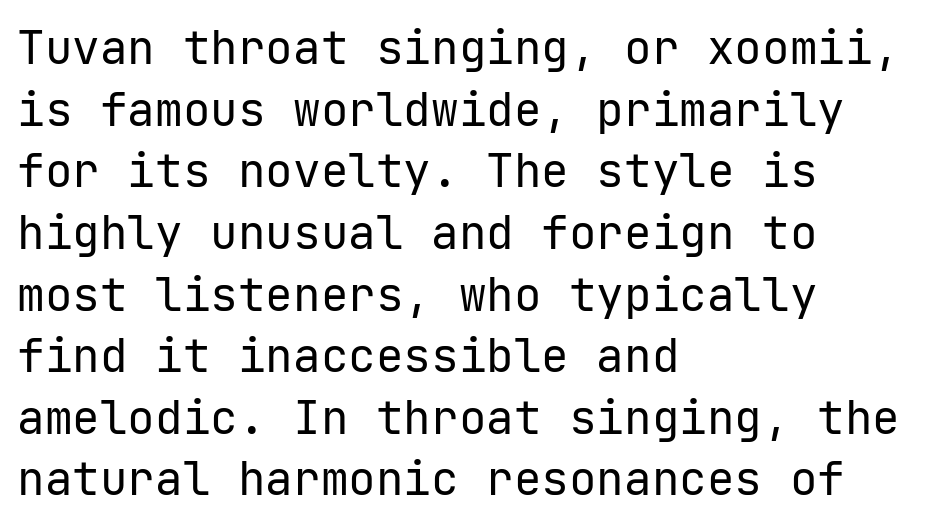
The image shows 46 px regular-weight sans-serif type, upright; set left-aligned, normal line spacing (1.34x), normal letter spacing, not underlined; low stroke contrast and a medium x-height.
